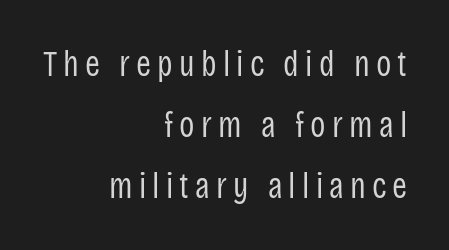
Q: Is the text bold? A: No.
Q: Is the text italic (slanted)? A: No, it is upright.
Q: Is the typeface a serif or a sans-serif typeface? A: Sans-serif.
Q: Is the text underlined? A: No.
Q: How is the paragraph aligned? A: Right-aligned.
Q: Is the spacing between lines tight, normal or loose? A: Normal.
Q: Width (condensed, normal, or wide)? A: Condensed.
Q: Stroke contrast? A: Low.
Q: x-height? A: Large.
Q: Monospaced? A: No.
